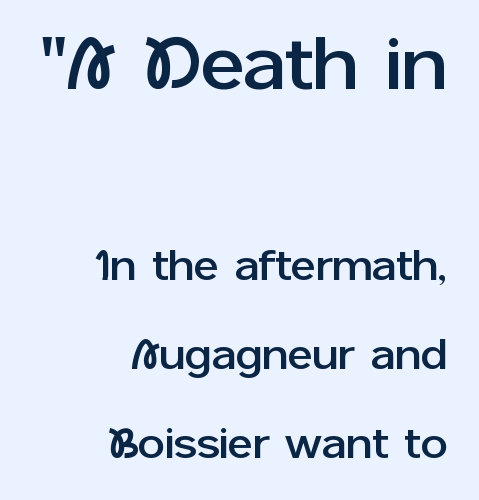
The image shows 75 px sans-serif type, upright; set right-aligned, loose line spacing (2.07x), normal letter spacing, not underlined; the first (top) block is 1.74x larger; low stroke contrast and a medium x-height.
